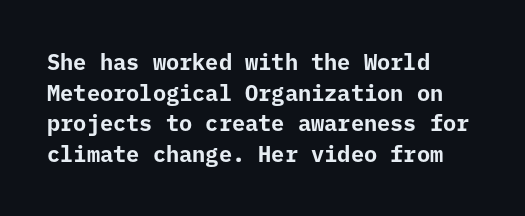
If you drew a line through each stem, it would be perfectly vertical. A normal amount of white space separates one row of letters from the next. Unmarked baselines from the first word to the last. Pretty heavy lettering here — definitely bold. The paragraph has a hard left edge and a soft right edge. These lines keep a tight, regular rhythm from letter to letter.
